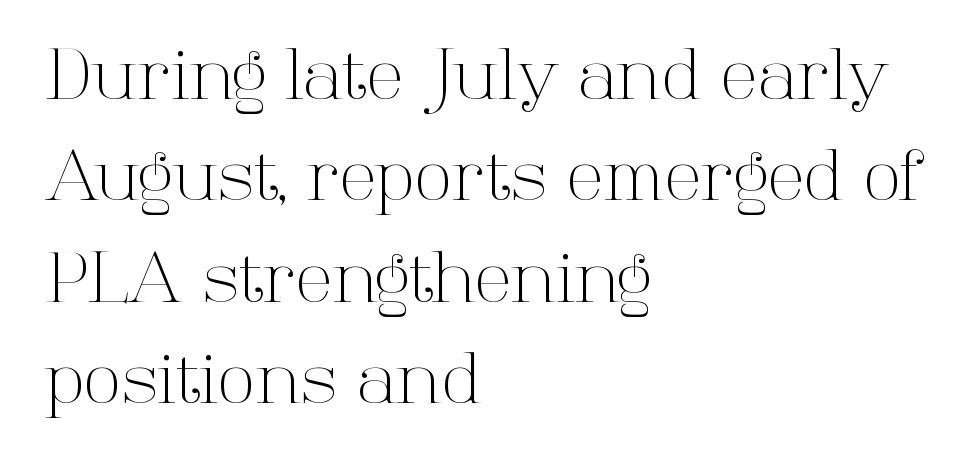
The zone under the glyphs is completely vacant. Alignment: flush left. No extra tracking has been applied to these lines. Rows of type keep a routine distance in the vertical direction.
